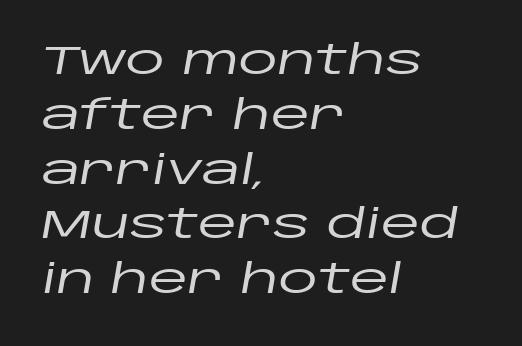
The image shows 40 px wide type, italic (leaning right); set left-aligned, normal line spacing (1.37x), normal letter spacing, not underlined; low stroke contrast and a large x-height.
